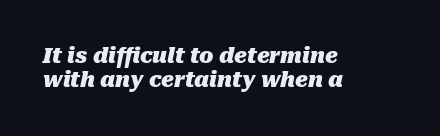
The image shows 21 px bold type, italic (leaning right); set left-aligned, tight line spacing (1.13x), normal letter spacing, not underlined.
